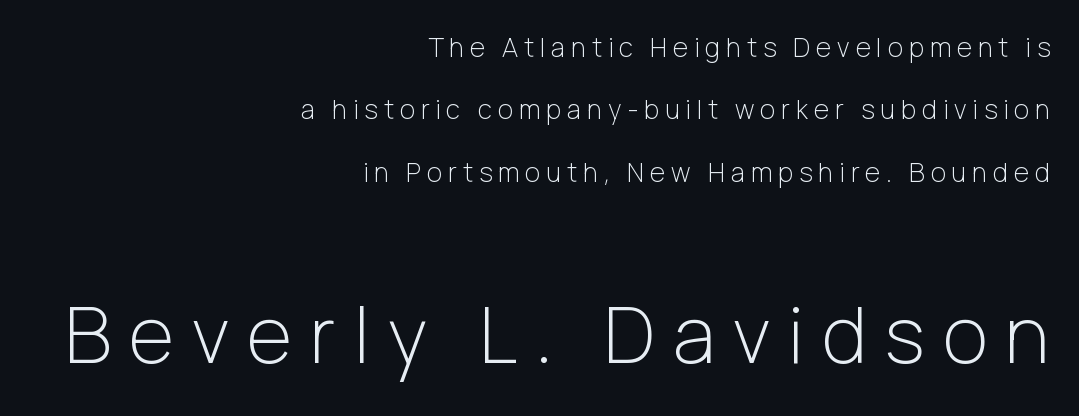
Look at the bottom of the vertical strokes: they stop flat, with no serifs. No extra ink here — the face is not bold. The lines in this sample share a right terminus and differ only in where they begin. Display-style spreading of the glyphs; the letterfit is very open. Decoration check: the copy has no underline.
